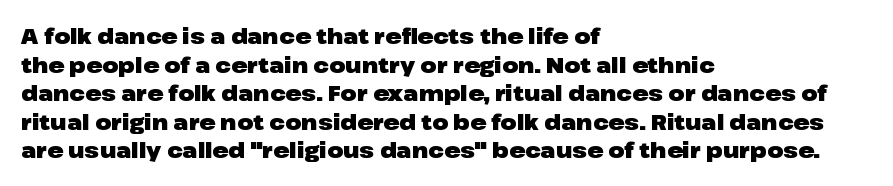
The image shows 21 px bold type, upright; set left-aligned, normal line spacing (1.36x), normal letter spacing, not underlined.
